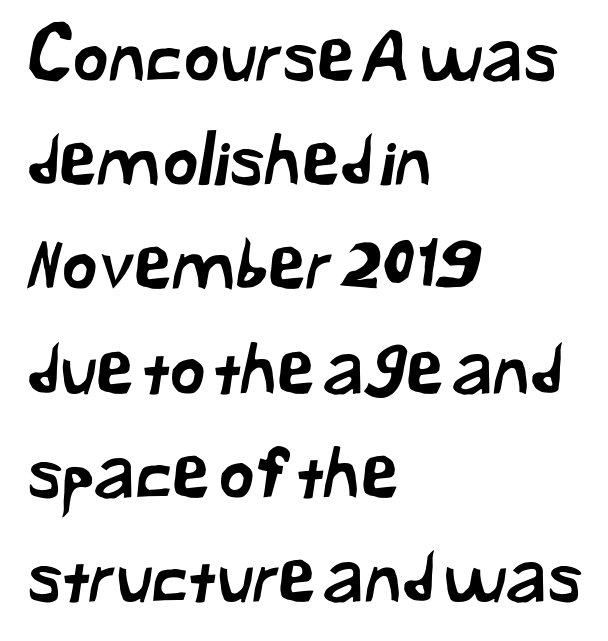
You can tell from the bare stems that sans-serif type was used. Proportional: the letters do not fall into vertical columns. These lines are set flush left with a ragged right edge. Inter-character spacing is left at the font's built-in metrics.
